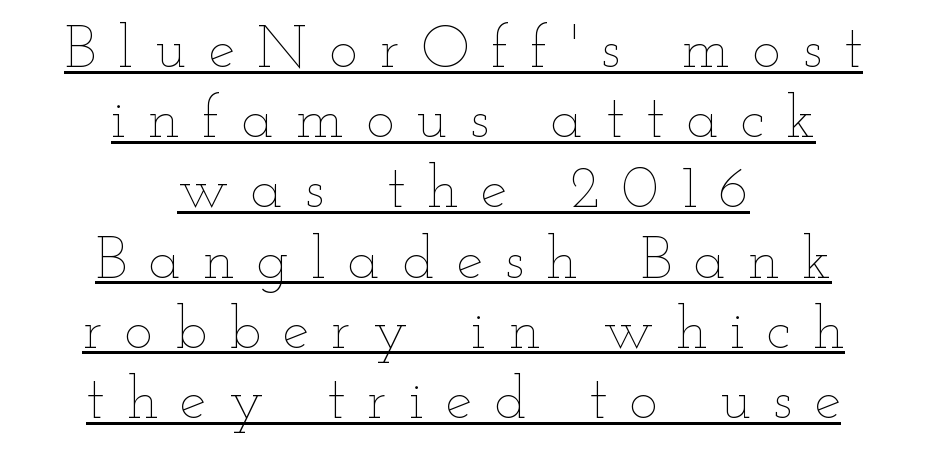
{"italic": "no", "bold": "no", "weight": "thin", "width": "wide", "stroke_contrast": "low", "x_height": "small", "monospaced": "no", "underline": "yes", "align": "center", "line_spacing_ratio": 1.17, "letter_spacing": "wide", "letter_spacing_em": 0.37, "glyph_px": 60}
